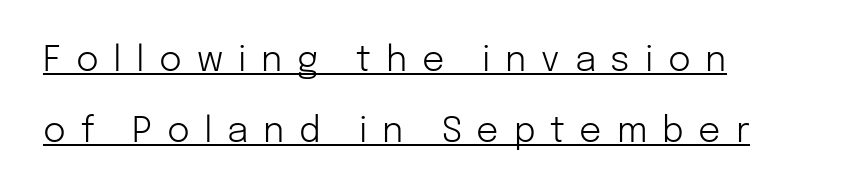
{"serif": "no", "italic": "no", "bold": "no", "weight": "light", "width": "normal", "stroke_contrast": "low", "x_height": "medium", "monospaced": "no", "underline": "yes", "align": "left", "line_spacing": "loose", "line_spacing_ratio": 2.03, "letter_spacing": "wide", "letter_spacing_em": 0.42, "glyph_px": 35}
